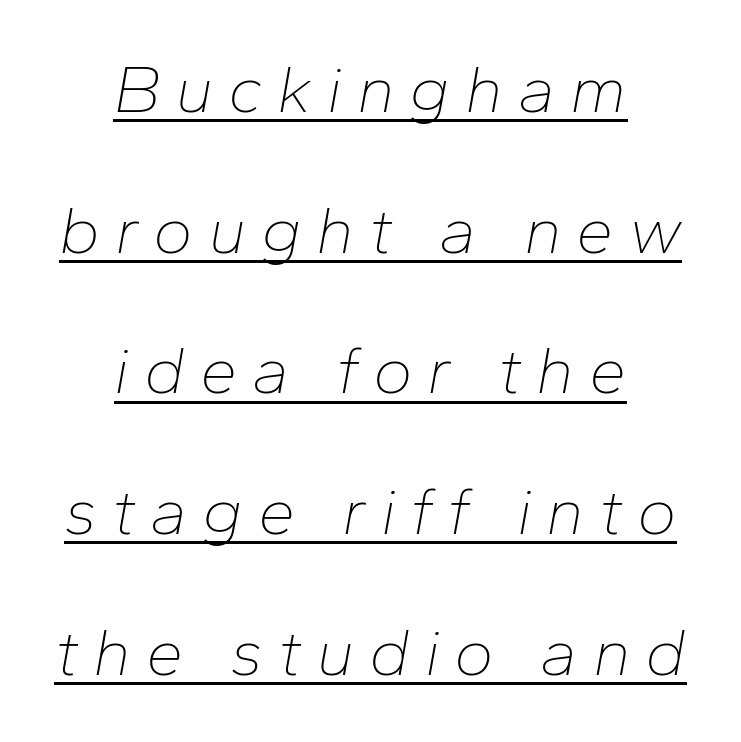
Q: Is the text bold? A: No.
Q: Is the text italic (slanted)? A: Yes, it leans right by about 10 degrees.
Q: Is the text underlined? A: Yes.
Q: How is the paragraph aligned? A: Centered.
Q: Is the spacing between letters normal or unusually wide? A: Unusually wide.
Q: Is the spacing between lines tight, normal or loose? A: Loose.
Q: Width (condensed, normal, or wide)? A: Normal.
Q: Stroke contrast? A: Low.
Q: x-height? A: Medium.
Q: Monospaced? A: No.
